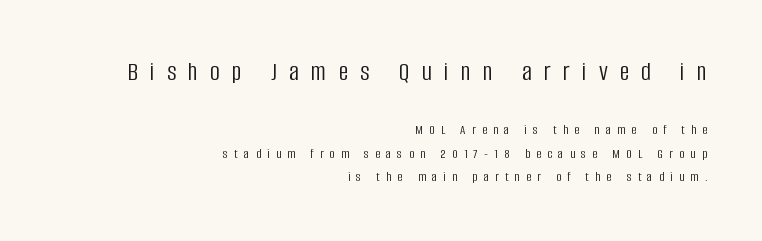
Q: Is the text bold? A: No.
Q: Is the text italic (slanted)? A: No, it is upright.
Q: Is the text underlined? A: No.
Q: How is the paragraph aligned? A: Right-aligned.
Q: Is the spacing between letters normal or unusually wide? A: Unusually wide.
Q: Is the spacing between lines tight, normal or loose? A: Normal.
Q: Which block of text is set in a larger size, the first (top) or the second (bottom)? A: The first (top) one.
